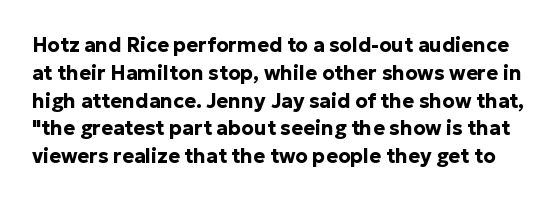
The image shows 20 px bold type, upright; set normal line spacing (1.39x), normal letter spacing, not underlined.
